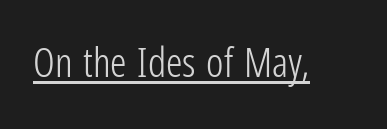
What decoration does the sample have? An underline. Stroke thickness stays within the range of a standard reading face or lighter. Think of a printed novel: that variable character pitch is what you see here. I'd call this a sans setting — the letters go barefoot.
